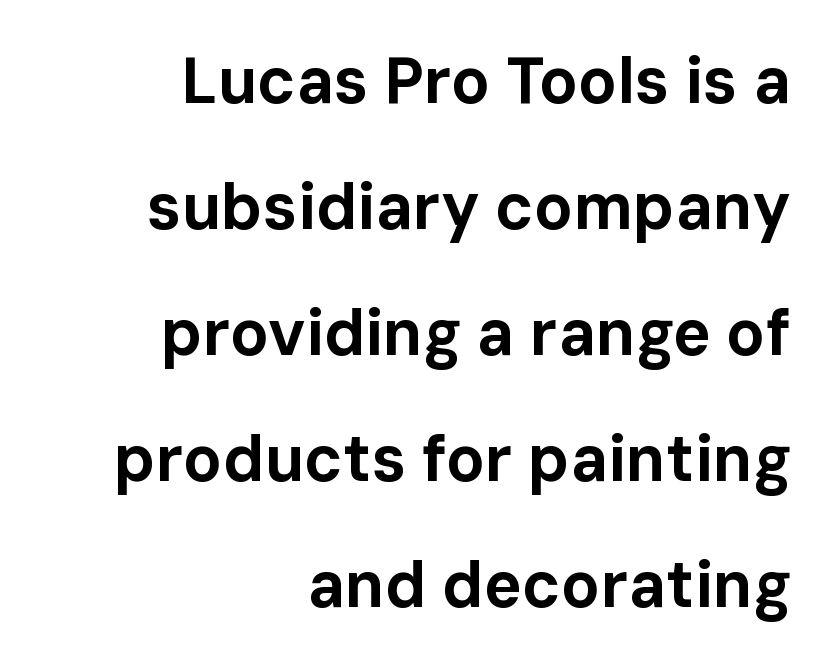
The image shows 64 px bold sans-serif type, upright; set right-aligned, loose line spacing (1.97x), normal letter spacing, not underlined; low stroke contrast and a medium x-height.
